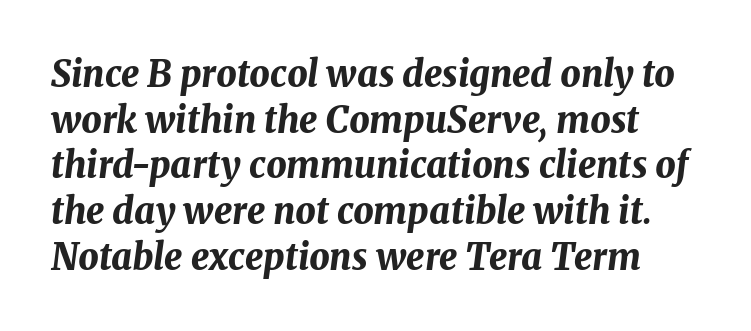
The rendering uses a bold face; every stroke is thick and dark. Glance below the letters and you will spot only blank space. Inter-character spacing is left at the font's built-in metrics. This sample has the flowing, uneven cadence of proportional lettering.
